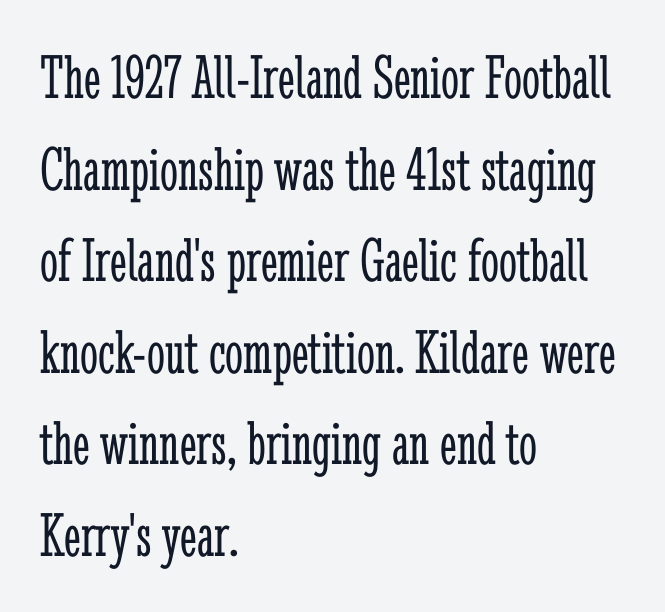
Q: Is the text bold? A: No.
Q: Is the text italic (slanted)? A: No, it is upright.
Q: Is the typeface a serif or a sans-serif typeface? A: Serif.
Q: Is the text underlined? A: No.
Q: How is the paragraph aligned? A: Left-aligned.
Q: Is the spacing between letters normal or unusually wide? A: Normal.
Q: Is the spacing between lines tight, normal or loose? A: Normal.
Q: Width (condensed, normal, or wide)? A: Condensed.
Q: Stroke contrast? A: Low.
Q: x-height? A: Medium.
Q: Monospaced? A: No.
